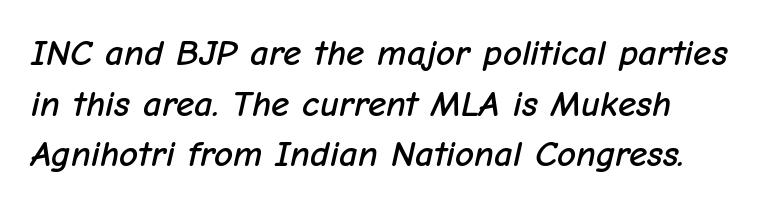
{"italic": "yes", "lean": "right", "slant_degrees": 12, "width": "normal", "stroke_contrast": "low", "x_height": "medium", "monospaced": "no", "underline": "no", "line_spacing": "normal", "line_spacing_ratio": 1.37, "letter_spacing": "normal", "letter_spacing_em": 0.0, "glyph_px": 37}
